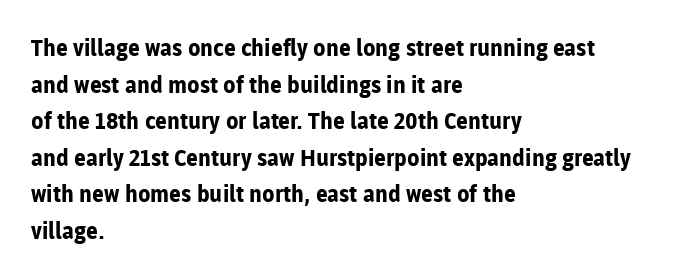
{"italic": "no", "bold": "yes", "underline": "no", "align": "left", "line_spacing": "normal", "line_spacing_ratio": 1.59, "letter_spacing": "normal", "letter_spacing_em": 0.0, "glyph_px": 23}
